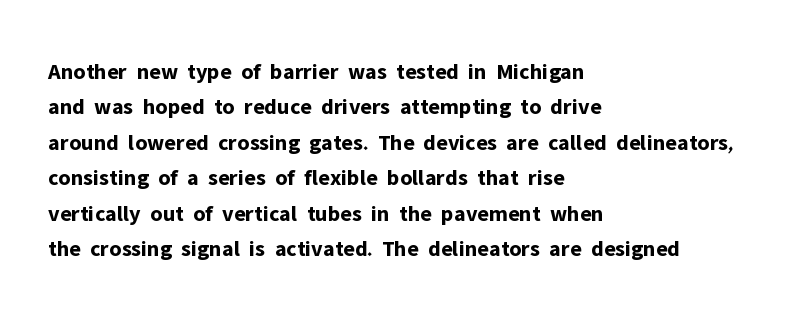
The strip under each line holds only bare page. The designer left line spacing at the default. Typeset ragged right — the left edge is the straight one. Heavy-handed strokes throughout: this text is bold.
